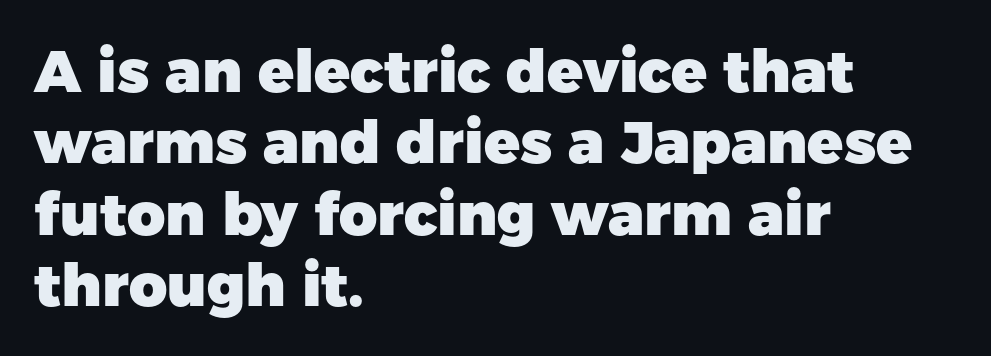
{"serif": "no", "italic": "no", "bold": "yes", "weight": "heavy", "width": "normal", "stroke_contrast": "low", "x_height": "medium", "monospaced": "no", "underline": "no", "align": "left", "line_spacing_ratio": 1.21, "letter_spacing": "normal", "letter_spacing_em": 0.0, "glyph_px": 59}
